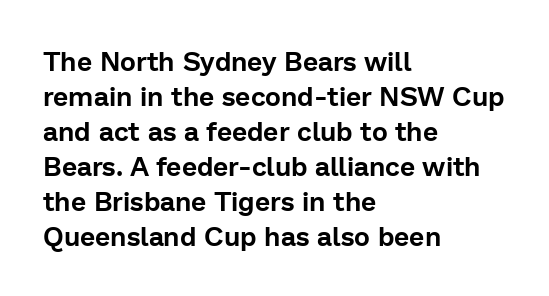
The image shows 27 px text type, upright; set left-aligned, normal line spacing (1.3x), normal letter spacing, not underlined.
